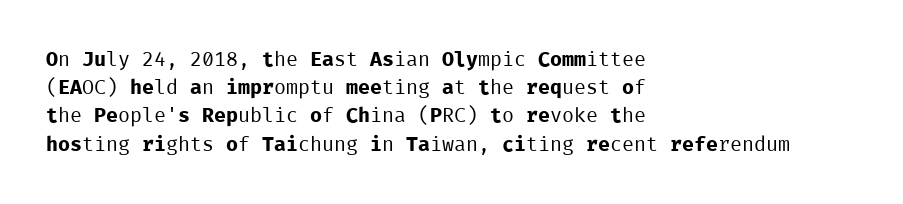
{"italic": "no", "bold": "no", "underline": "no", "align": "left", "line_spacing": "normal", "line_spacing_ratio": 1.41, "letter_spacing": "normal", "letter_spacing_em": 0.0, "glyph_px": 20}
